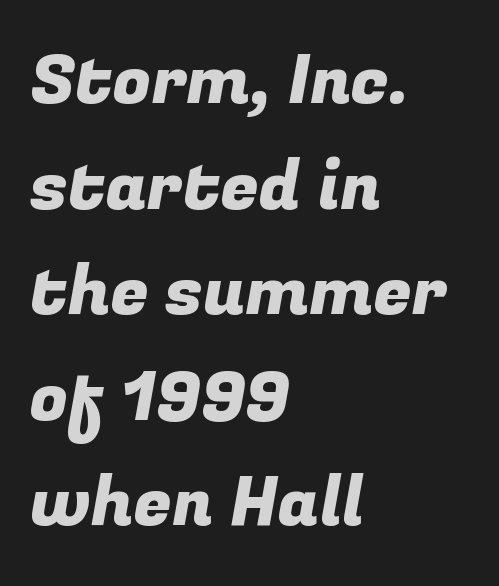
The image shows 69 px sans-serif type; set left-aligned, normal line spacing (1.53x), normal letter spacing, not underlined; low stroke contrast and a medium x-height.
